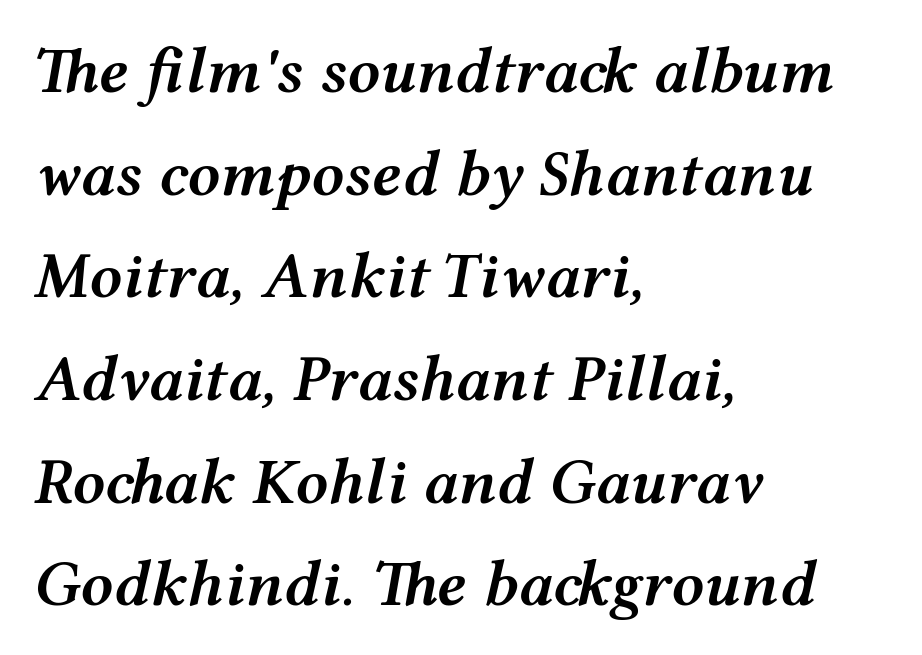
{"italic": "yes", "lean": "right", "slant_degrees": 12, "bold": "semi", "weight": "semibold", "width": "wide", "stroke_contrast": "medium", "x_height": "medium", "monospaced": "no", "underline": "no", "align": "left", "line_spacing": "normal", "line_spacing_ratio": 1.58, "letter_spacing": "normal", "letter_spacing_em": 0.0, "glyph_px": 65}
